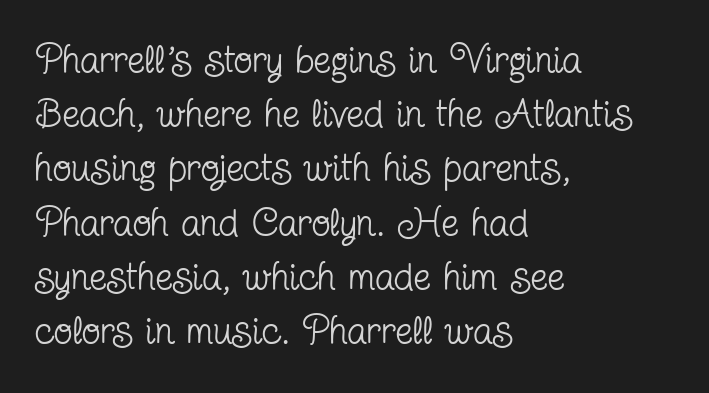
Rule under the text: the space is simply empty. The passage shown stacks its lines at a standard gap. The characters display serif detailing at their extremities. The passage shown has conventional tracking throughout. Do the characters align in a grid? No, the font is proportional. A light-to-regular cut is what we see here.
